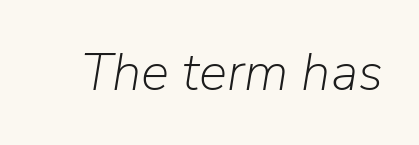
The image shows 53 px light type, italic (leaning right); set normal letter spacing, not underlined; low stroke contrast and a medium x-height.
